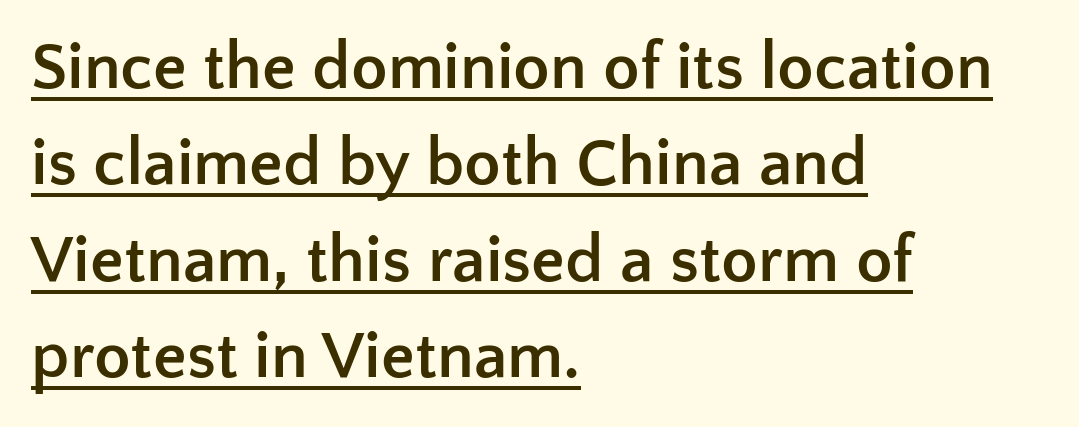
Leading matches the norm, producing a regular column. Character widths vary here, with narrow letters taking less room than wide ones. Compared with a centered layout, this one pins lines to the left instead. Its strokes are broad and dark, the hallmark of bold type. Ordinary non-slanted type is in use.
